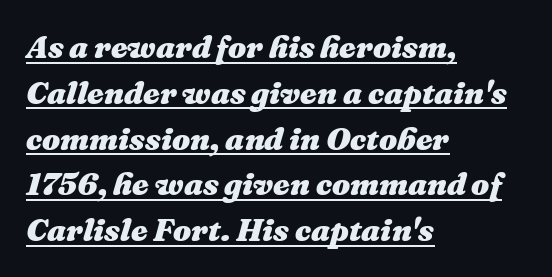
Q: Is the text bold? A: Yes.
Q: Is the text italic (slanted)? A: Yes, it leans right by about 16 degrees.
Q: Is the text underlined? A: Yes.
Q: How is the paragraph aligned? A: Left-aligned.
Q: Is the spacing between letters normal or unusually wide? A: Normal.
Q: Is the spacing between lines tight, normal or loose? A: Normal.
Q: Width (condensed, normal, or wide)? A: Normal.
Q: Stroke contrast? A: Medium.
Q: x-height? A: Medium.
Q: Monospaced? A: No.
